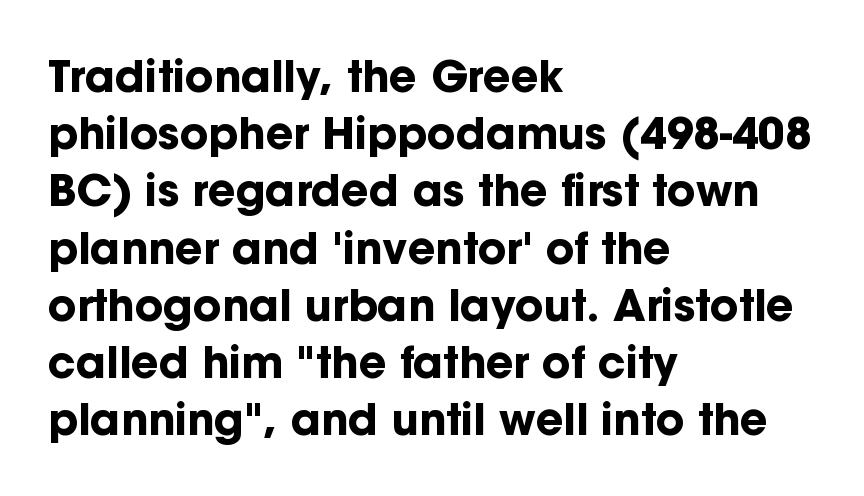
{"serif": "no", "italic": "no", "bold": "yes", "weight": "bold", "width": "normal", "stroke_contrast": "low", "x_height": "medium", "monospaced": "no", "underline": "no", "align": "left", "line_spacing": "normal", "line_spacing_ratio": 1.33, "letter_spacing": "normal", "letter_spacing_em": 0.0, "glyph_px": 43}
